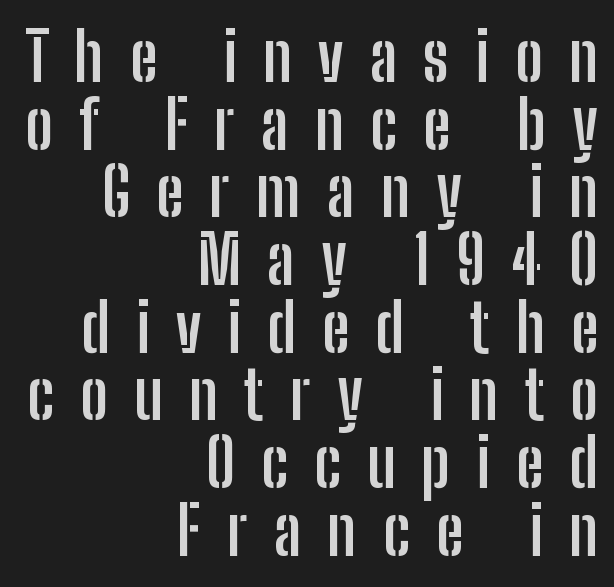
{"serif": "no", "italic": "no", "bold": "yes", "weight": "semibold", "width": "condensed", "stroke_contrast": "low", "x_height": "medium", "monospaced": "no", "underline": "no", "align": "right", "line_spacing": "tight", "line_spacing_ratio": 1.01, "letter_spacing": "wide", "letter_spacing_em": 0.39, "glyph_px": 67}
